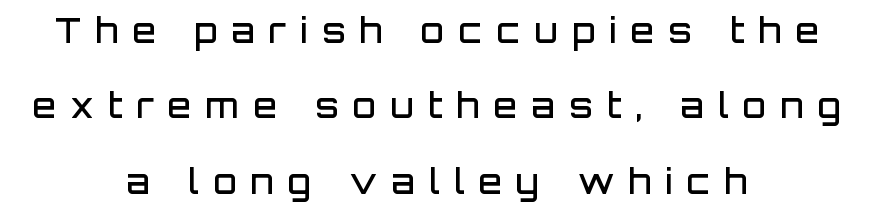
Regarding leading, the lines here are spaced well apart. What kind of face is this? One without serifs — a sans. If you drew a line through each stem, it would be perfectly vertical. Each word looks stretched out because of the extra space between its letters. Reading down the block, each line starts at a different indent, mirrored at its end.
